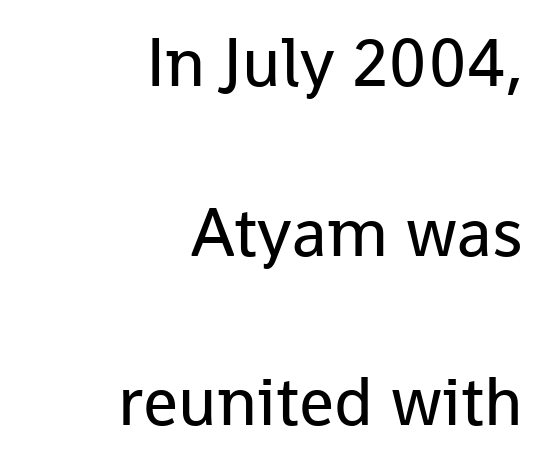
Q: Is the text bold? A: No.
Q: Is the text italic (slanted)? A: No, it is upright.
Q: Is the typeface a serif or a sans-serif typeface? A: Sans-serif.
Q: Is the text underlined? A: No.
Q: How is the paragraph aligned? A: Right-aligned.
Q: Is the spacing between letters normal or unusually wide? A: Normal.
Q: Is the spacing between lines tight, normal or loose? A: Loose.
Q: Width (condensed, normal, or wide)? A: Normal.
Q: Stroke contrast? A: Low.
Q: x-height? A: Medium.
Q: Monospaced? A: No.
